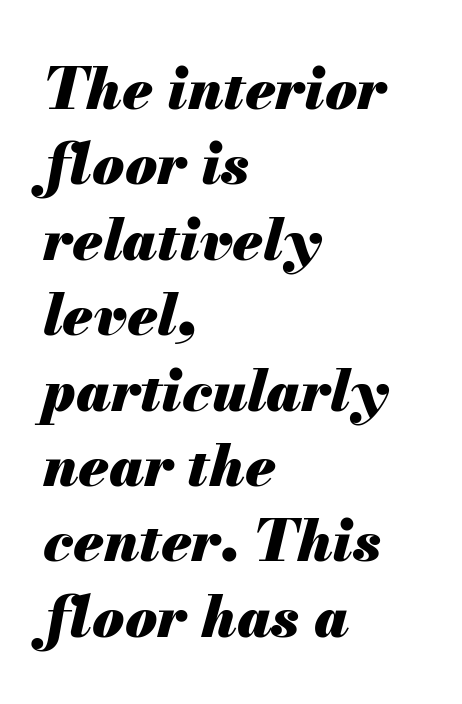
Q: Is the text bold? A: Yes.
Q: Is the text italic (slanted)? A: Yes, it leans right by about 13 degrees.
Q: Is the text underlined? A: No.
Q: How is the paragraph aligned? A: Left-aligned.
Q: Is the spacing between letters normal or unusually wide? A: Normal.
Q: Is the spacing between lines tight, normal or loose? A: Normal.
Q: Width (condensed, normal, or wide)? A: Normal.
Q: Stroke contrast? A: Medium.
Q: x-height? A: Small.
Q: Monospaced? A: No.
